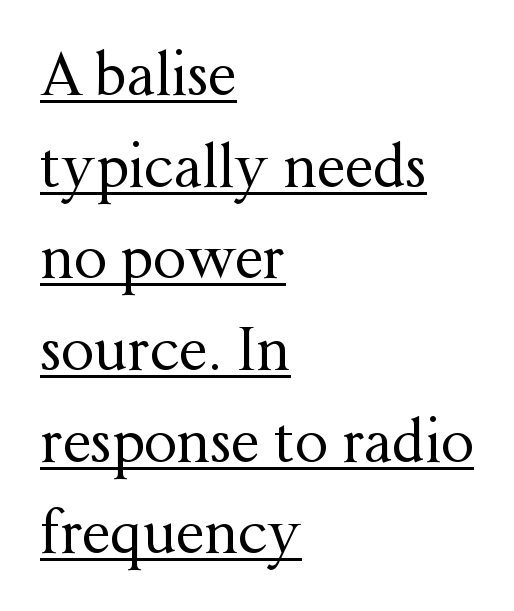
The image shows 58 px regular-weight serif type, upright; set left-aligned, normal line spacing (1.58x), normal letter spacing, underlined; medium stroke contrast and a medium x-height.
